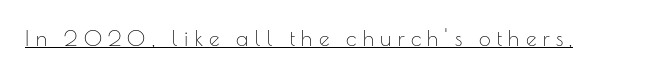
Is the stroke heavy? The answer is a plain regular-or-lighter. Beneath each row of characters lies a ruled line. When letters stand straight like this, we call the style roman or upright. Short note: letters widely spaced.
